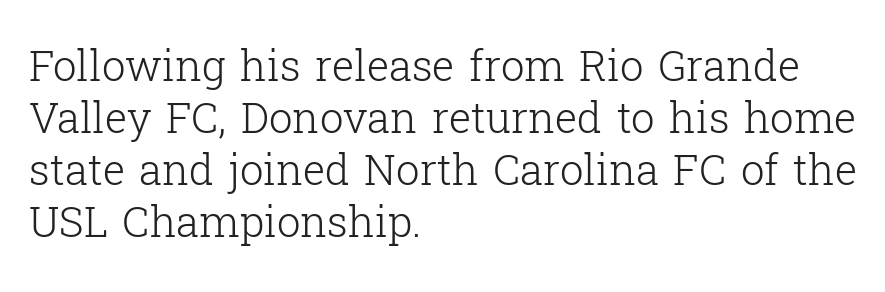
{"serif": "yes", "italic": "no", "bold": "no", "weight": "light", "width": "normal", "stroke_contrast": "low", "x_height": "medium", "monospaced": "no", "underline": "no", "align": "left", "line_spacing_ratio": 1.24, "letter_spacing": "normal", "letter_spacing_em": 0.0, "glyph_px": 42}
